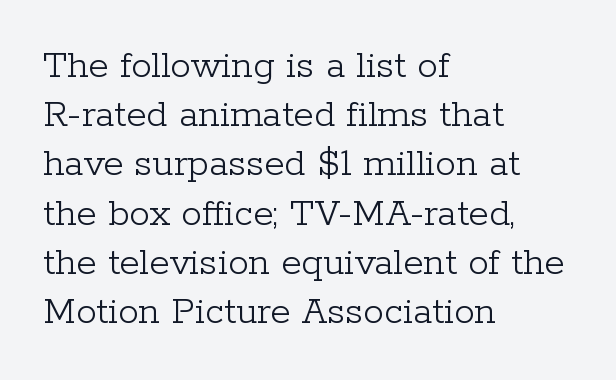
{"serif": "yes", "italic": "no", "bold": "no", "weight": "light", "width": "normal", "stroke_contrast": "low", "x_height": "medium", "monospaced": "no", "underline": "no", "align": "left", "line_spacing_ratio": 1.2, "letter_spacing": "normal", "letter_spacing_em": 0.0, "glyph_px": 41}
